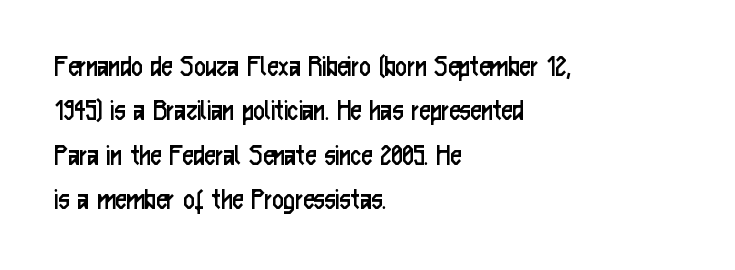
Each letter's strokes conclude bluntly, with no projecting serifs. The passage shown is not underscored anywhere. The passage shown has conventional tracking throughout. The letterforms sit at book weight or below. This is the regular roman posture of the typeface. Layout note: lines flush left.
